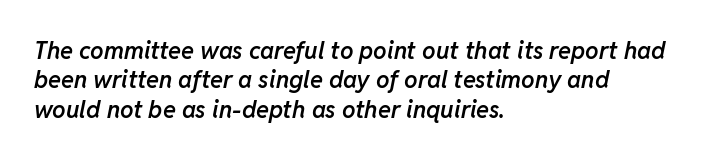
{"italic": "yes", "lean": "right", "slant_degrees": 11, "bold": "semi", "underline": "no", "align": "left", "line_spacing_ratio": 1.22, "letter_spacing": "normal", "letter_spacing_em": 0.0, "glyph_px": 24}
